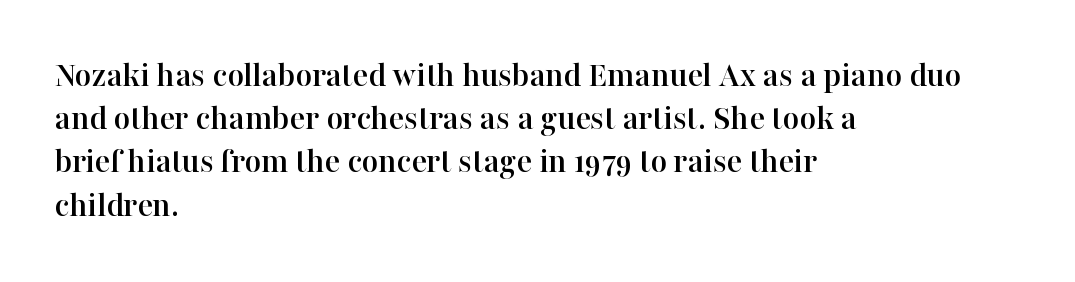
Q: Is the text italic (slanted)? A: No, it is upright.
Q: Is the typeface a serif or a sans-serif typeface? A: Serif.
Q: Is the text underlined? A: No.
Q: How is the paragraph aligned? A: Left-aligned.
Q: Is the spacing between letters normal or unusually wide? A: Normal.
Q: Width (condensed, normal, or wide)? A: Normal.
Q: Stroke contrast? A: High.
Q: x-height? A: Medium.
Q: Monospaced? A: No.
